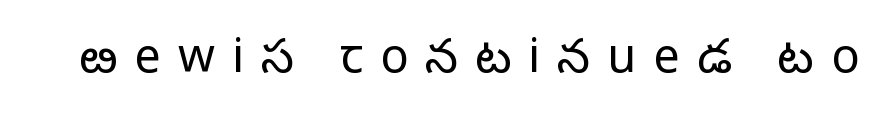
The image shows 47 px light sans-serif type, upright; set unusually wide letter spacing (+0.36 em), not underlined; low stroke contrast and a medium x-height.
